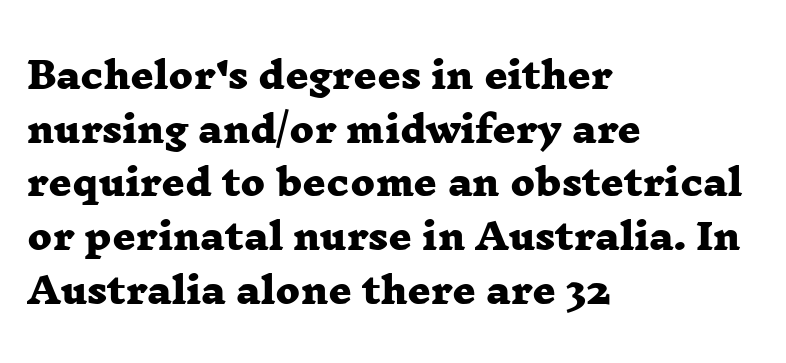
You could not count columns in this text — the font is proportionally spaced. The glyphs are unaccompanied by any horizontal stroke below them. Alignment: flush left. Is this a sans? No — the strokes have serifs. Tracking here is standard; glyphs follow each other at the usual distance.
